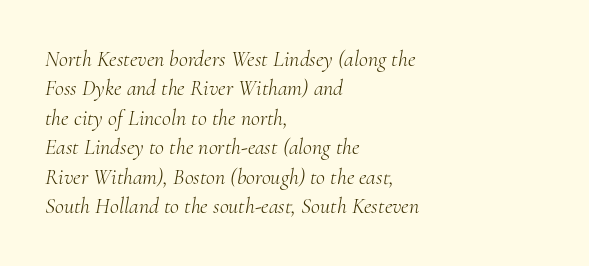
All the whitespace from short lines collects on the right. This reads as an unemphasized weight, regular at the heaviest. Tracking value appears to be zero — textbook default spacing. Students, observe: this is what conventionally led text looks like. A clean baseline with only descenders dipping below it. Posture: slanted.
